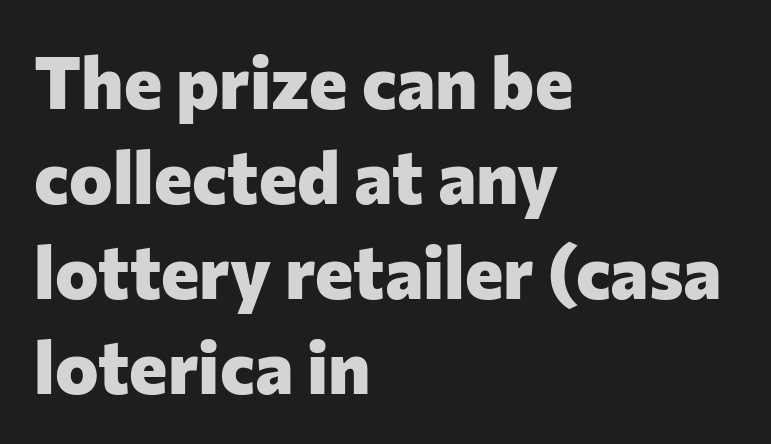
{"serif": "no", "italic": "no", "bold": "yes", "weight": "heavy", "width": "normal", "stroke_contrast": "low", "x_height": "medium", "monospaced": "no", "underline": "no", "align": "left", "line_spacing": "normal", "line_spacing_ratio": 1.3, "letter_spacing": "normal", "letter_spacing_em": 0.0, "glyph_px": 73}
